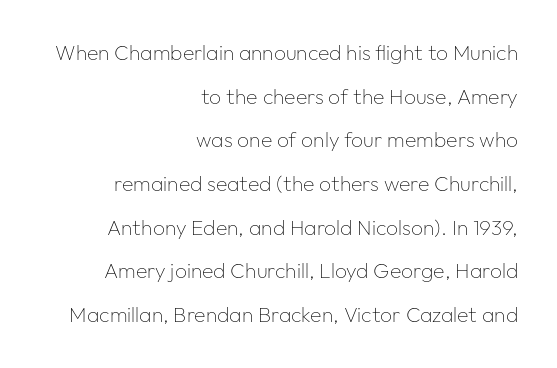
{"italic": "no", "bold": "no", "underline": "no", "align": "right", "line_spacing": "loose", "line_spacing_ratio": 2.08, "letter_spacing": "normal", "letter_spacing_em": 0.0, "glyph_px": 21}
